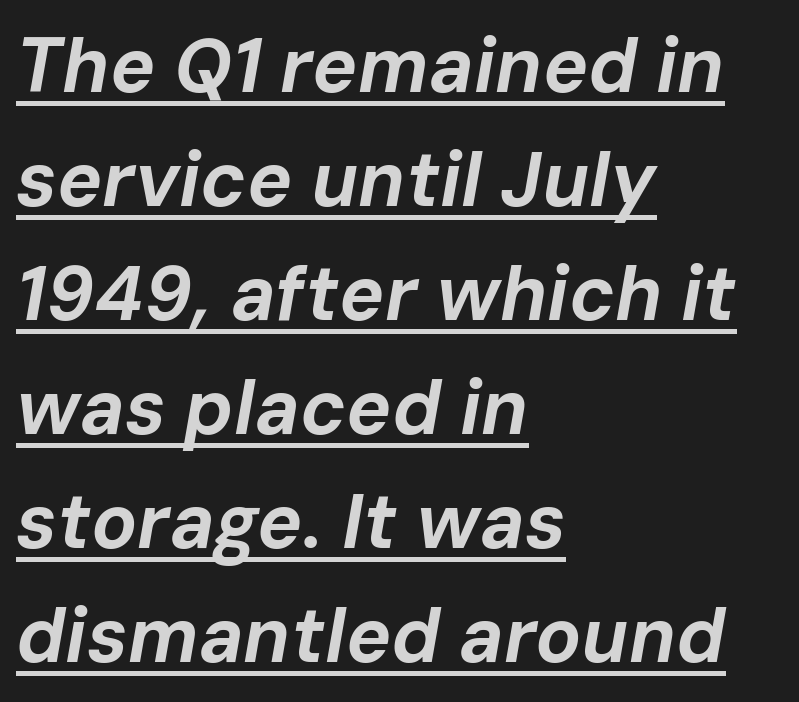
{"italic": "yes", "lean": "right", "slant_degrees": 10, "bold": "yes", "weight": "bold", "width": "normal", "stroke_contrast": "low", "x_height": "medium", "monospaced": "no", "underline": "yes", "align": "left", "line_spacing": "normal", "line_spacing_ratio": 1.5, "letter_spacing": "normal", "letter_spacing_em": 0.0, "glyph_px": 76}
